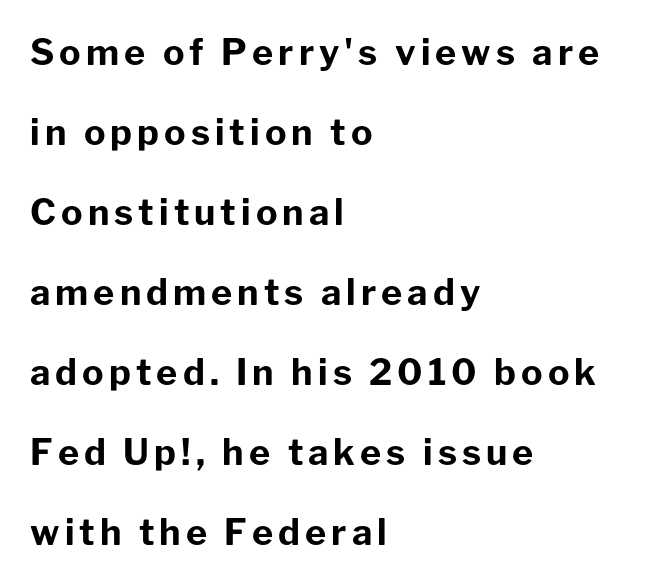
{"serif": "no", "italic": "no", "bold": "yes", "weight": "bold", "width": "normal", "stroke_contrast": "low", "x_height": "medium", "monospaced": "no", "underline": "no", "align": "left", "line_spacing": "loose", "line_spacing_ratio": 2.22, "glyph_px": 36}
